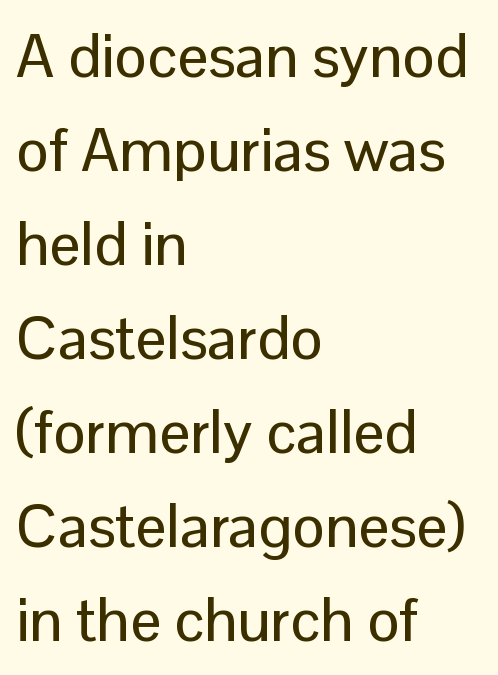
Q: Is the text italic (slanted)? A: No, it is upright.
Q: Is the typeface a serif or a sans-serif typeface? A: Sans-serif.
Q: Is the text underlined? A: No.
Q: How is the paragraph aligned? A: Left-aligned.
Q: Is the spacing between letters normal or unusually wide? A: Normal.
Q: Is the spacing between lines tight, normal or loose? A: Normal.
Q: Width (condensed, normal, or wide)? A: Normal.
Q: Stroke contrast? A: Low.
Q: x-height? A: Medium.
Q: Monospaced? A: No.
